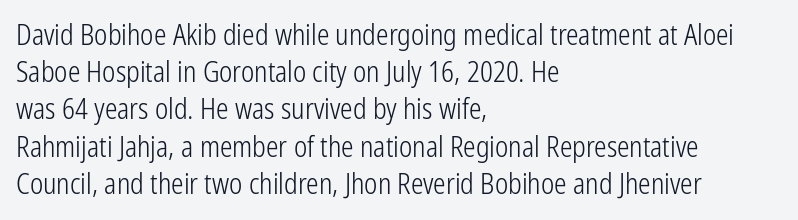
Q: Is the text bold? A: No.
Q: Is the text italic (slanted)? A: No, it is upright.
Q: Is the typeface a serif or a sans-serif typeface? A: Sans-serif.
Q: Is the text underlined? A: No.
Q: How is the paragraph aligned? A: Left-aligned.
Q: Is the spacing between letters normal or unusually wide? A: Normal.
Q: Is the spacing between lines tight, normal or loose? A: Normal.
Q: Width (condensed, normal, or wide)? A: Condensed.
Q: Stroke contrast? A: Low.
Q: x-height? A: Medium.
Q: Monospaced? A: No.
